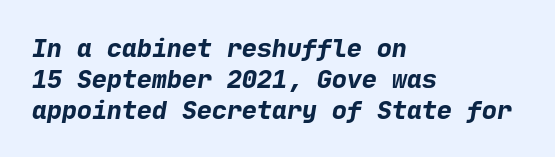
The passage shown is not underscored anywhere. Every row of glyphs begins at an identical x-position on the left. The passage shown is emphatically bold. The line texture is even and compact thanks to regular tracking.
